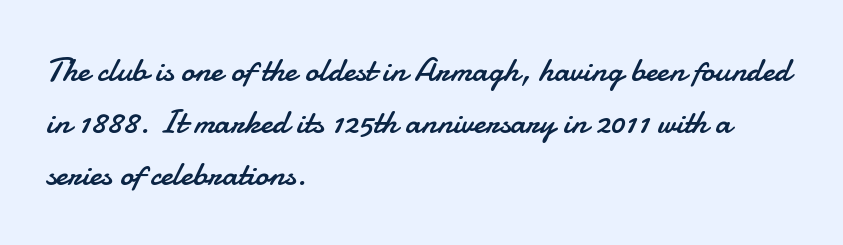
Alignment: flush left. Here the designer chose a conventional face with non-uniform glyph widths. The passage shown has conventional tracking throughout. Each row of text sits above clean, open space. Font category for this specimen: sans-serif.
